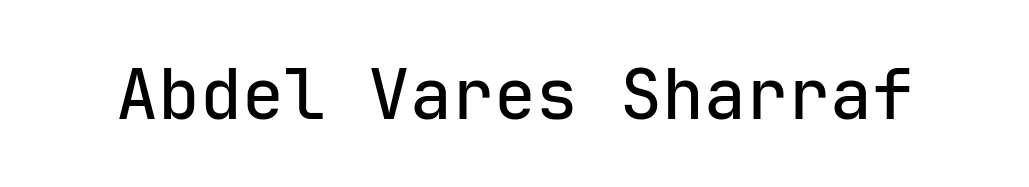
The image shows 70 px sans-serif type, upright, monospaced; set normal letter spacing, not underlined; low stroke contrast and a medium x-height.
